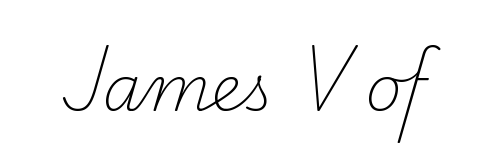
{"serif": "yes", "bold": "no", "weight": "light", "width": "normal", "stroke_contrast": "low", "x_height": "small", "monospaced": "no", "underline": "no", "letter_spacing": "normal", "letter_spacing_em": 0.0, "glyph_px": 63}
